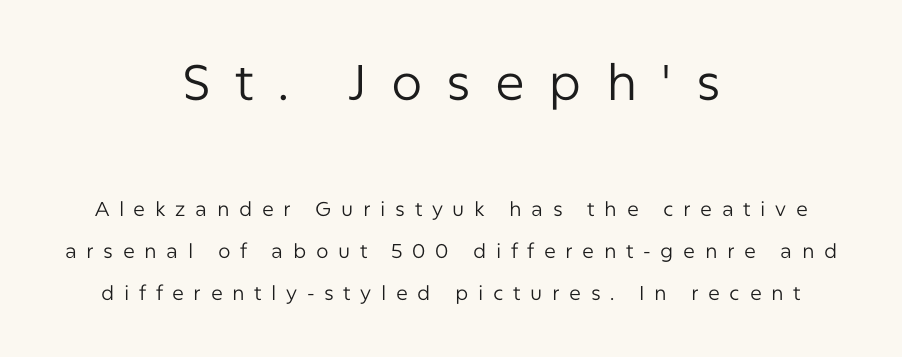
The axis of the letterforms is exactly vertical. The earlier block is typeset at a bigger size than the later block. Character widths vary here, with narrow letters taking less room than wide ones. The designer dialed line spacing up above the default.
